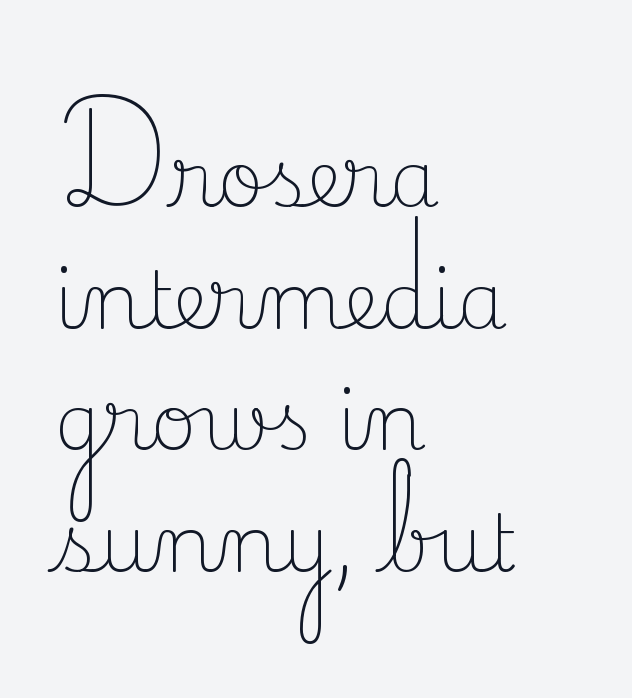
Q: Is the text bold? A: No.
Q: Is the text italic (slanted)? A: No, it is upright.
Q: Is the typeface a serif or a sans-serif typeface? A: Serif.
Q: Is the text underlined? A: No.
Q: How is the paragraph aligned? A: Left-aligned.
Q: Is the spacing between letters normal or unusually wide? A: Normal.
Q: Is the spacing between lines tight, normal or loose? A: Normal.
Q: Width (condensed, normal, or wide)? A: Normal.
Q: Stroke contrast? A: Low.
Q: x-height? A: Small.
Q: Monospaced? A: No.
